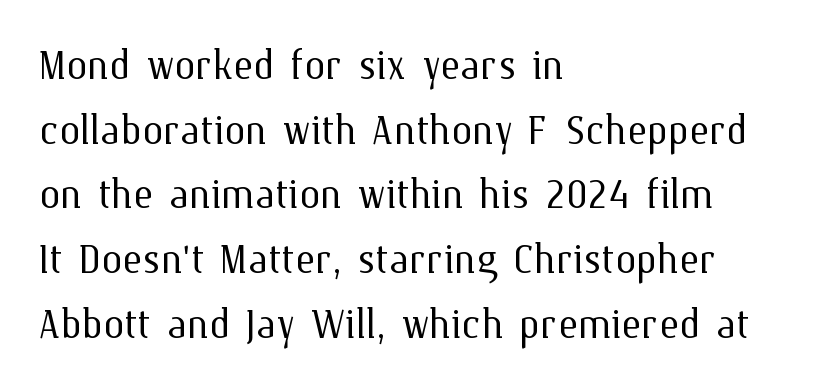
Glance below the letters and you will spot only blank space. A typesetter would mark this as roman, not italic. Compared with a typical body face, this is equally light or lighter still. These lines keep a tight, regular rhythm from letter to letter. The rendering uses natural spacing where letterforms have individual widths. Caption: multi-line text, flush left, ragged right.
